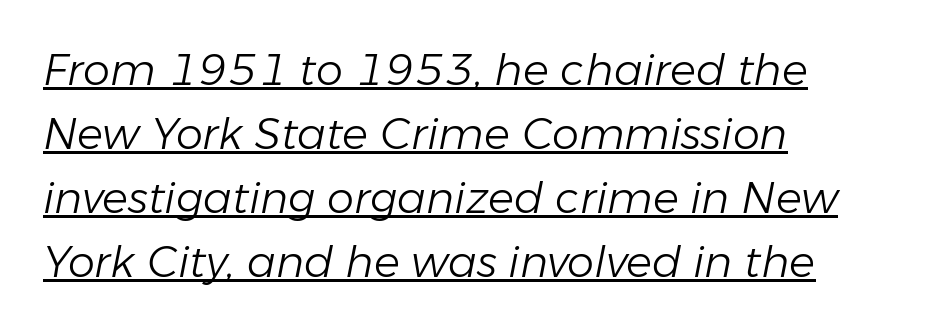
A typesetter would mark this as italic. The text block is weighted toward the left margin, trailing off unevenly rightward. The weight tops out at a normal text grade. The passage shown is typed in a proportional face where columns would drift. Does a line run under the words? Yes, clearly. The line-height multiplier appears to be the usual default.
